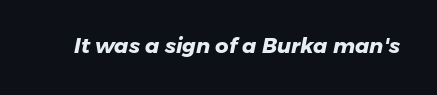
Q: Is the text bold? A: Yes.
Q: Is the text underlined? A: No.
Q: Is the spacing between letters normal or unusually wide? A: Normal.
